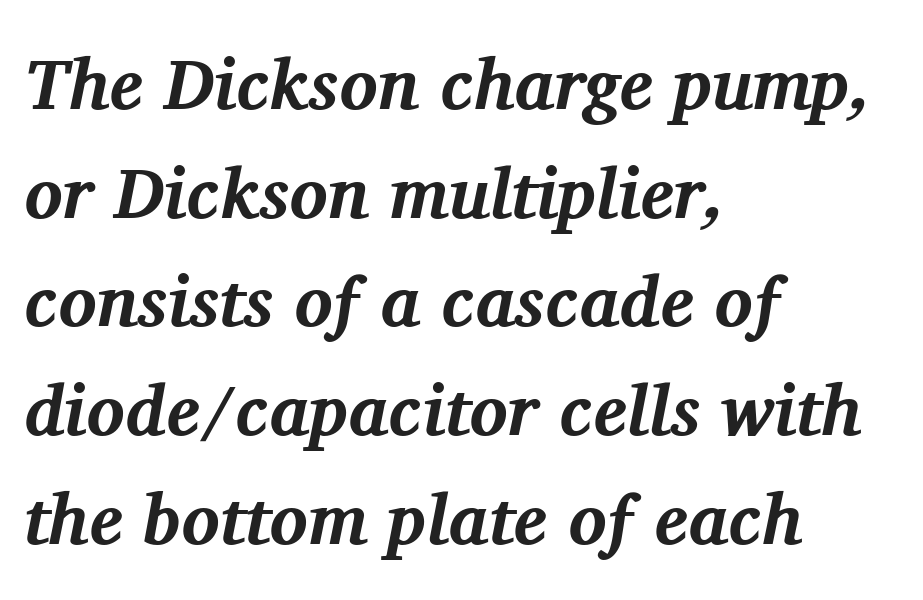
A clean baseline with only descenders dipping below it. I'd call this a serif setting — the letters wear small feet. Words appear dense and cohesive because spacing is normal. In terms of posture, this sample is oblique. The letters advance in unequal steps, a hallmark of proportional type. The lines in this sample share a left origin and differ only in where they stop.
